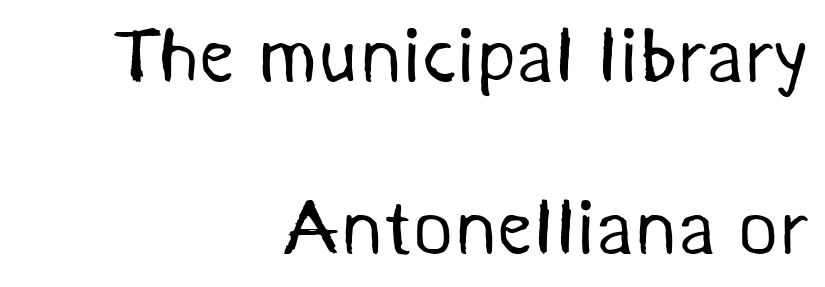
{"serif": "no", "bold": "no", "weight": "regular", "width": "normal", "stroke_contrast": "medium", "x_height": "medium", "monospaced": "no", "underline": "no", "align": "right", "line_spacing": "loose", "line_spacing_ratio": 2.21, "letter_spacing": "normal", "letter_spacing_em": 0.0, "glyph_px": 78}
